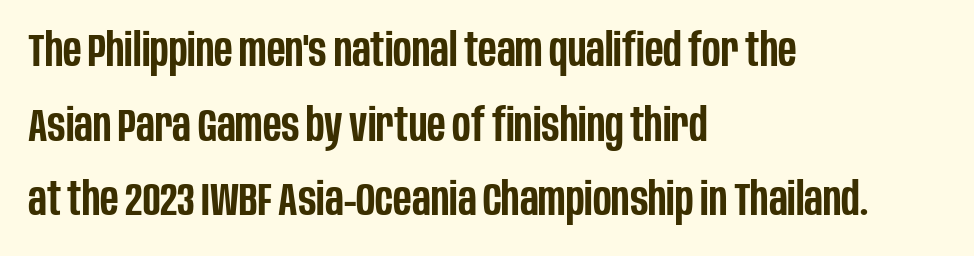
The image shows 47 px semibold, condensed sans-serif type, upright; set left-aligned, normal line spacing (1.59x), normal letter spacing, not underlined; low stroke contrast and a large x-height.
